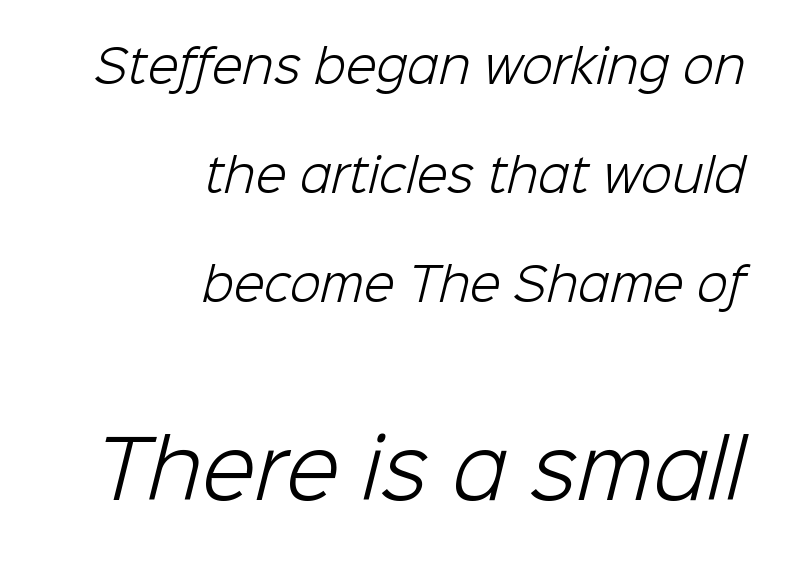
All the whitespace from short lines collects on the left. Each letter's strokes conclude bluntly, with no projecting serifs. Is this a fixed-width face? No — the glyphs have proportional, varying widths. The font sits on the lighter half of the weight spectrum, regular included.
